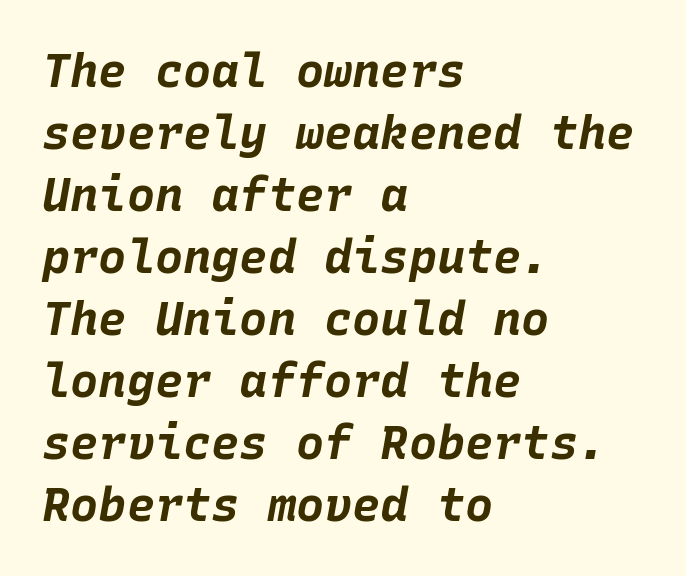
This is oblique type, the kind used for emphasis or titles. Here the designer chose a console-style face with uniform glyph widths. Caption: standard tracking, unaltered. The words here are not underlined. In CSS terms this would be text-align: left.
